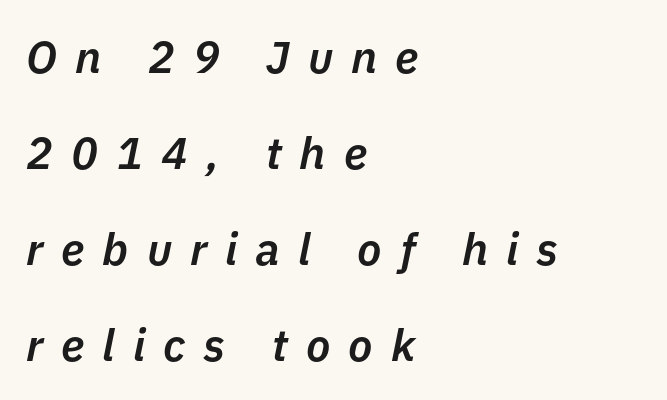
Q: Is the text bold? A: Semi-bold.
Q: Is the text italic (slanted)? A: Yes, it leans right by about 11 degrees.
Q: Is the text underlined? A: No.
Q: How is the paragraph aligned? A: Left-aligned.
Q: Is the spacing between letters normal or unusually wide? A: Unusually wide.
Q: Is the spacing between lines tight, normal or loose? A: Loose.
Q: Width (condensed, normal, or wide)? A: Normal.
Q: Stroke contrast? A: Low.
Q: x-height? A: Medium.
Q: Monospaced? A: No.
